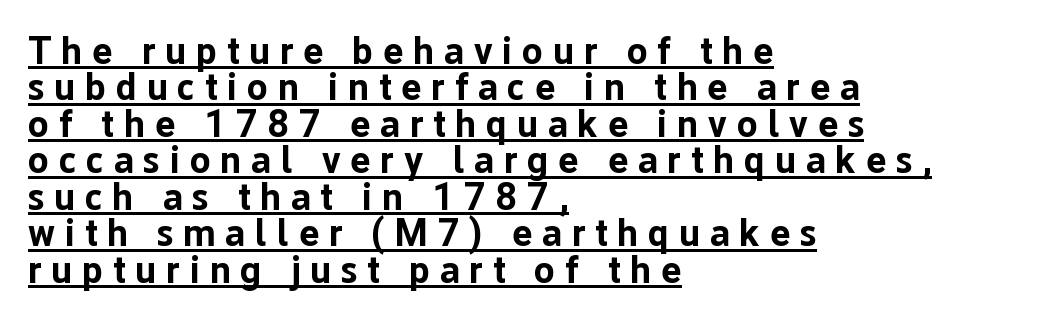
{"serif": "no", "italic": "no", "bold": "yes", "weight": "bold", "width": "normal", "stroke_contrast": "low", "x_height": "medium", "monospaced": "no", "underline": "yes", "align": "left", "line_spacing": "tight", "line_spacing_ratio": 0.96, "letter_spacing": "wide", "letter_spacing_em": 0.26, "glyph_px": 38}
